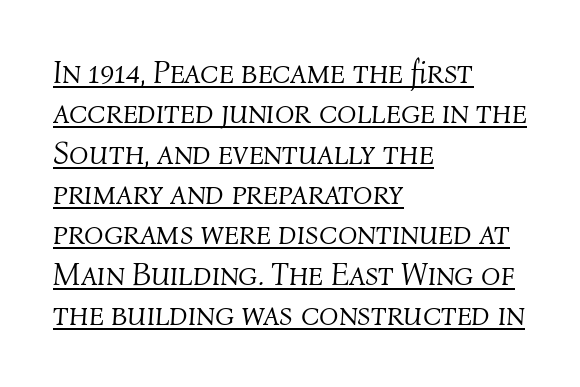
The image shows 32 px light type, italic (leaning right); set left-aligned, normal line spacing (1.26x), normal letter spacing, underlined; medium stroke contrast and a medium x-height.
